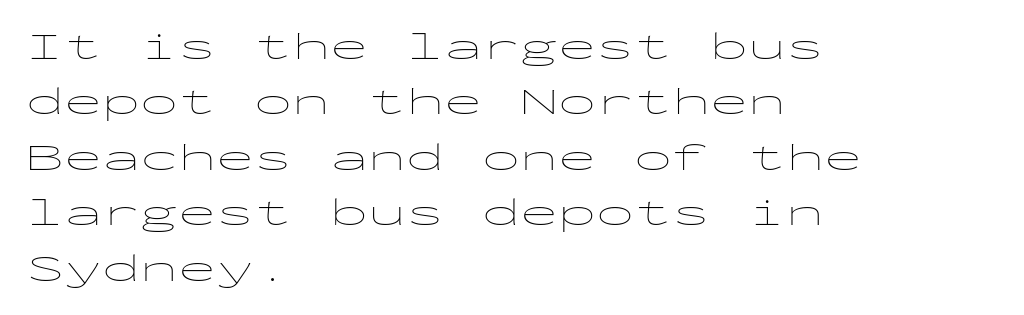
The image shows 38 px thin, wide sans-serif type, upright, monospaced; set left-aligned, normal line spacing (1.46x), normal letter spacing, not underlined; low stroke contrast and a medium x-height.
